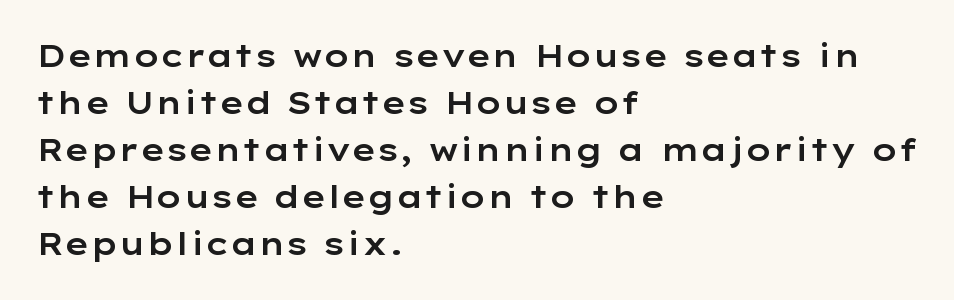
The image shows 31 px wide sans-serif type, upright; set left-aligned, normal line spacing (1.52x), normal letter spacing, not underlined; low stroke contrast and a medium x-height.
